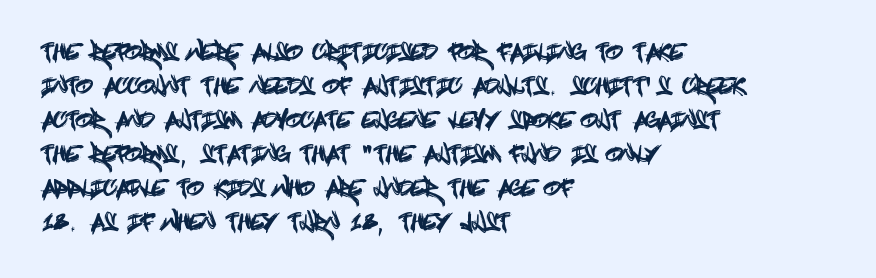
The image shows 22 px text type; set left-aligned, normal line spacing (1.55x), normal letter spacing, not underlined.
